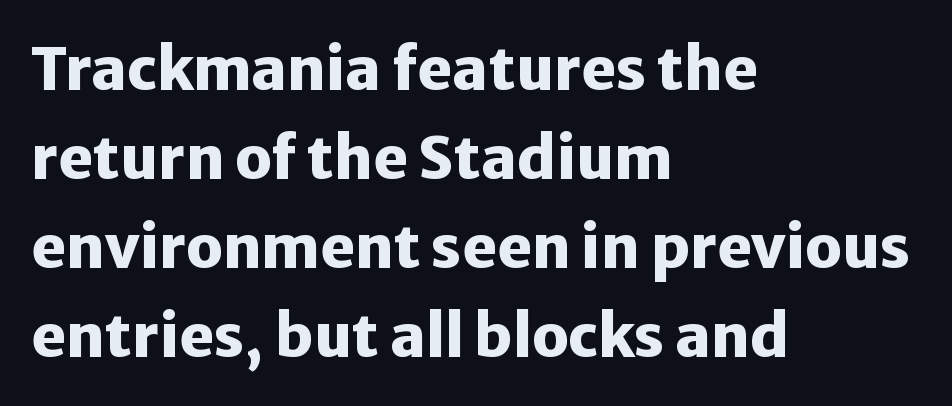
The image shows 59 px heavy sans-serif type, upright; set left-aligned, normal line spacing (1.51x), normal letter spacing, not underlined; low stroke contrast and a medium x-height.
